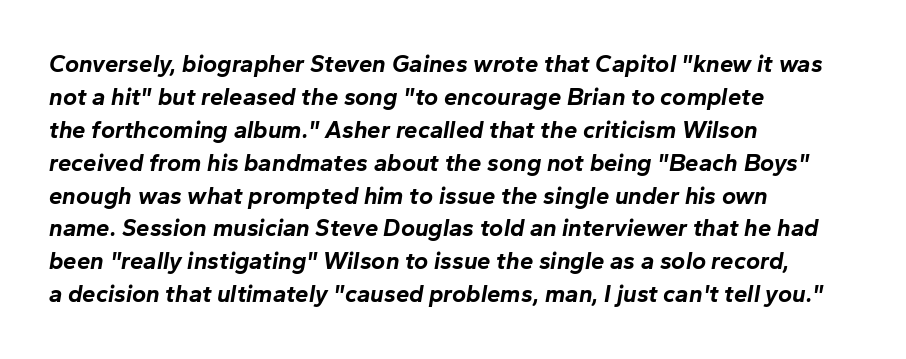
The image shows 24 px bold type, italic (leaning right); set left-aligned, normal line spacing (1.37x), normal letter spacing, not underlined.
